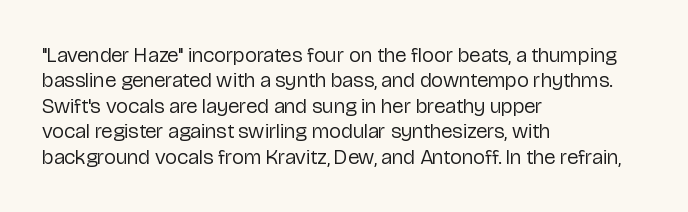
A bare baseline throughout the passage. Line beginnings align vertically; line endings do not. This sample uses plain, unmodified letter spacing. Posture: straight, roman, zero tilt. Is this a heavy cut? Hardly; it is regular or lighter.
